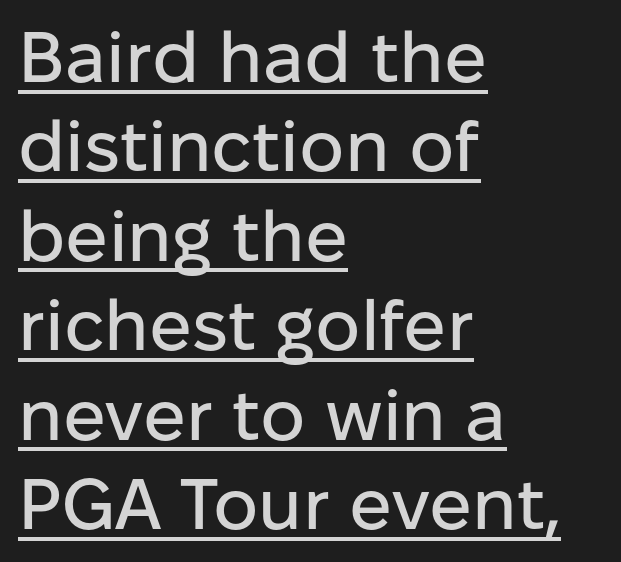
The lettering holds an erect, upright posture throughout. The typeface chosen for these lines omits serifs. Think of a printed novel: that variable character pitch is what you see here. Students, observe: this is what conventionally led text looks like. Does a line run under the words? Yes, clearly.
